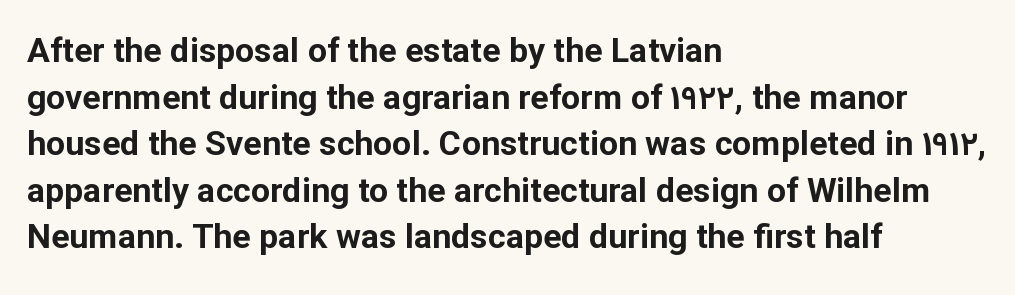
Q: Is the text bold? A: Yes.
Q: Is the text italic (slanted)? A: No, it is upright.
Q: Is the typeface a serif or a sans-serif typeface? A: Sans-serif.
Q: Is the text underlined? A: No.
Q: How is the paragraph aligned? A: Left-aligned.
Q: Is the spacing between letters normal or unusually wide? A: Normal.
Q: Is the spacing between lines tight, normal or loose? A: Normal.
Q: Width (condensed, normal, or wide)? A: Normal.
Q: Stroke contrast? A: Low.
Q: x-height? A: Medium.
Q: Monospaced? A: No.
